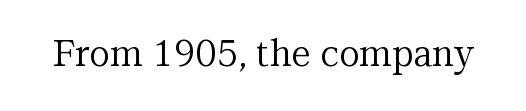
The image shows 36 px regular-weight serif type, upright; set normal letter spacing, not underlined; medium stroke contrast and a medium x-height.
